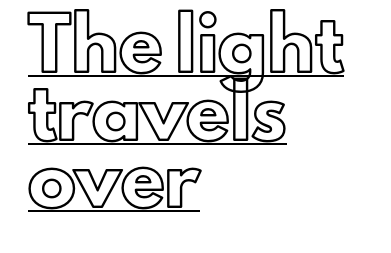
The image shows 48 px text type, upright; set left-aligned, normal line spacing (1.41x), normal letter spacing, underlined; a small x-height.
